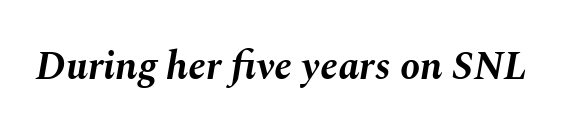
Here the designer chose a conventional face with non-uniform glyph widths. Bold? Absolutely — the strokes are thick and heavy. Nobody drew a line under any word here. Every character sits at an angle, as italics do. Letter spacing: default.
